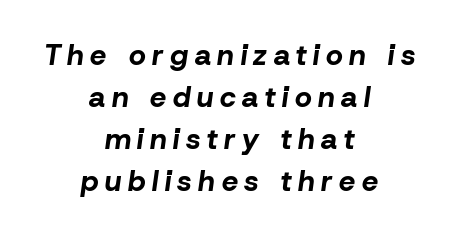
{"italic": "yes", "lean": "right", "slant_degrees": 8, "bold": "yes", "weight": "bold", "width": "normal", "stroke_contrast": "low", "x_height": "medium", "monospaced": "no", "underline": "no", "align": "center", "line_spacing": "normal", "line_spacing_ratio": 1.45, "letter_spacing": "wide", "letter_spacing_em": 0.23, "glyph_px": 29}
